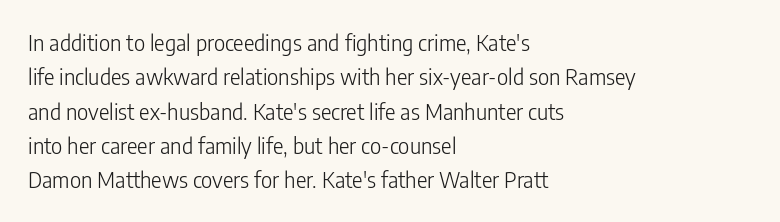
The image shows 22 px text type, upright; set left-aligned, normal line spacing (1.56x), normal letter spacing, not underlined.
